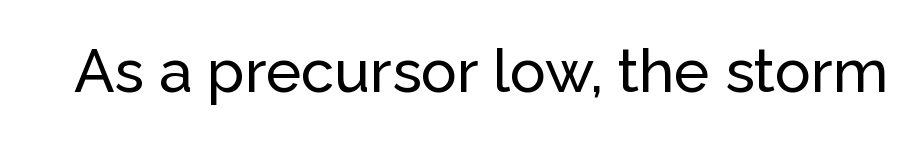
The image shows 60 px sans-serif type, upright; set normal letter spacing, not underlined; low stroke contrast and a medium x-height.
